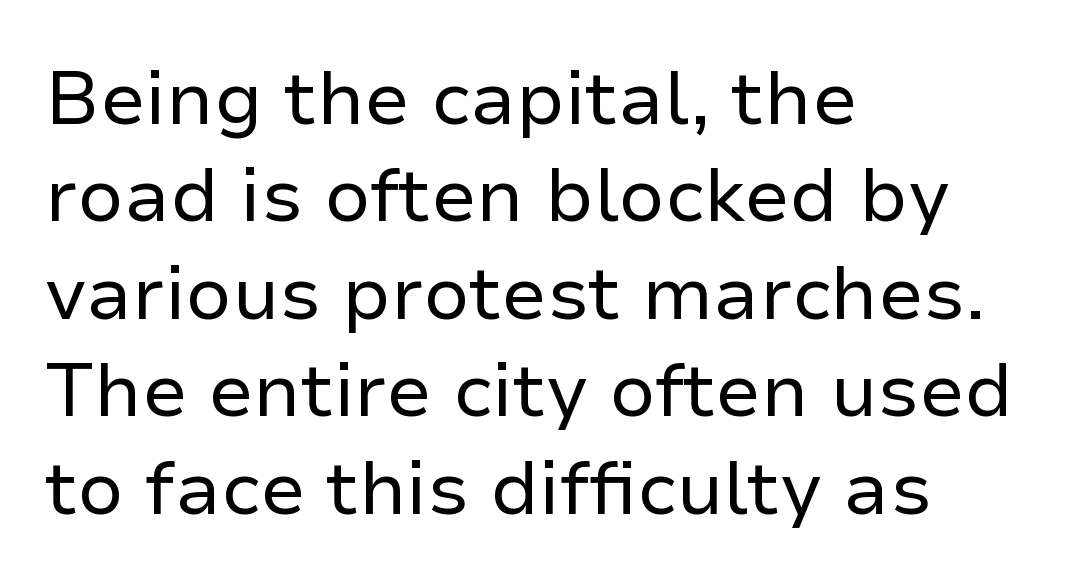
{"serif": "no", "italic": "no", "bold": "no", "weight": "regular", "width": "normal", "stroke_contrast": "low", "x_height": "medium", "monospaced": "no", "underline": "no", "align": "left", "line_spacing": "normal", "line_spacing_ratio": 1.3, "letter_spacing": "normal", "letter_spacing_em": 0.0, "glyph_px": 75}
